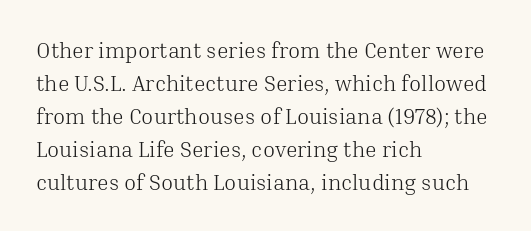
Q: Is the text bold? A: No.
Q: Is the text italic (slanted)? A: No, it is upright.
Q: Is the text underlined? A: No.
Q: How is the paragraph aligned? A: Left-aligned.
Q: Is the spacing between letters normal or unusually wide? A: Normal.
Q: Is the spacing between lines tight, normal or loose? A: Normal.
